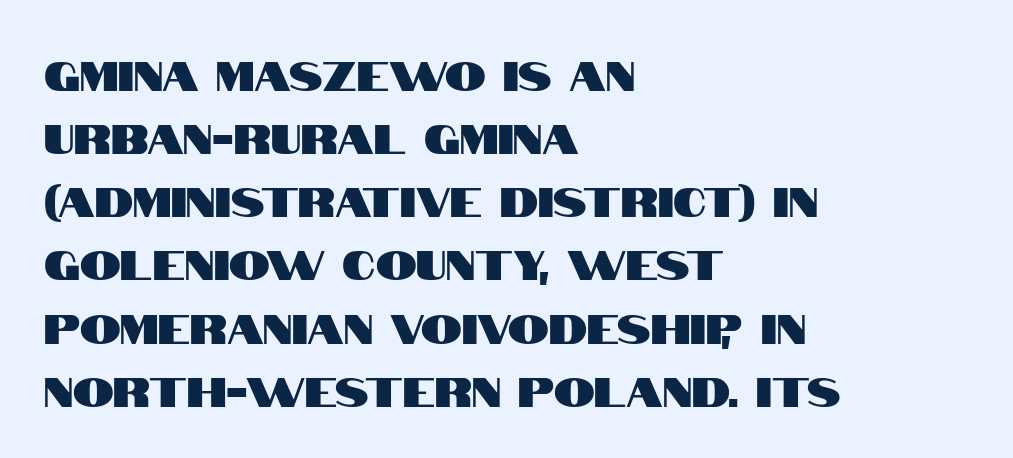
{"serif": "no", "italic": "no", "width": "condensed", "stroke_contrast": "high", "x_height": "large", "monospaced": "no", "underline": "no", "align": "left", "line_spacing": "normal", "line_spacing_ratio": 1.54, "letter_spacing": "normal", "letter_spacing_em": 0.0, "glyph_px": 41}
